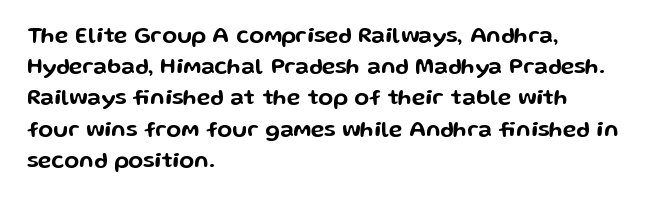
The image shows 22 px text type, upright; set left-aligned, normal line spacing (1.42x), normal letter spacing, not underlined.
